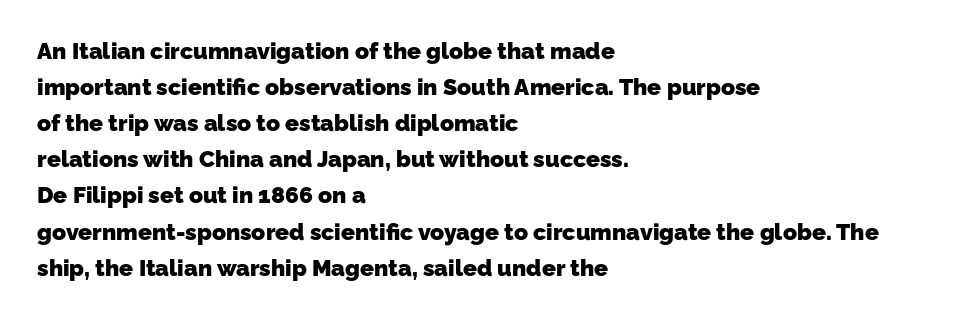
{"bold": "yes", "underline": "no", "align": "left", "line_spacing": "normal", "line_spacing_ratio": 1.57, "letter_spacing": "normal", "letter_spacing_em": 0.0, "glyph_px": 23}
